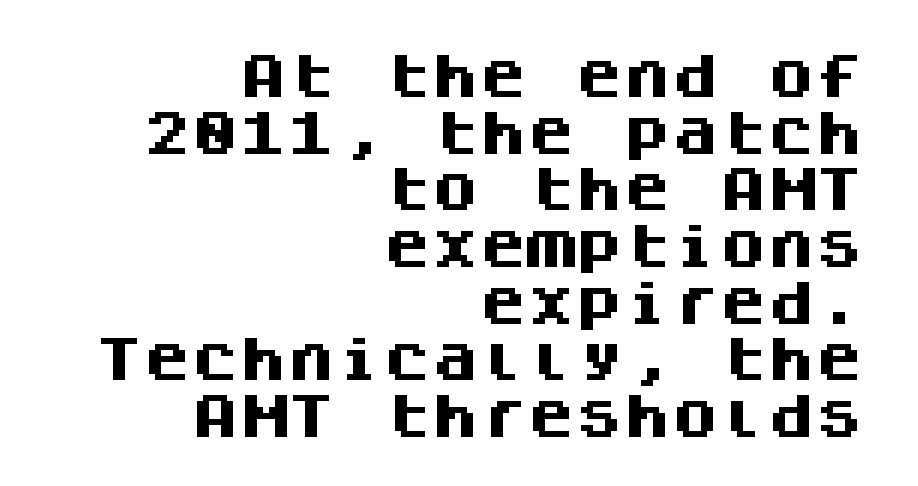
Q: Is the text bold? A: Yes.
Q: Is the text italic (slanted)? A: No, it is upright.
Q: Is the typeface a serif or a sans-serif typeface? A: Sans-serif.
Q: Is the text underlined? A: No.
Q: How is the paragraph aligned? A: Right-aligned.
Q: Is the spacing between letters normal or unusually wide? A: Normal.
Q: Width (condensed, normal, or wide)? A: Normal.
Q: Stroke contrast? A: Medium.
Q: x-height? A: Large.
Q: Monospaced? A: Yes.
